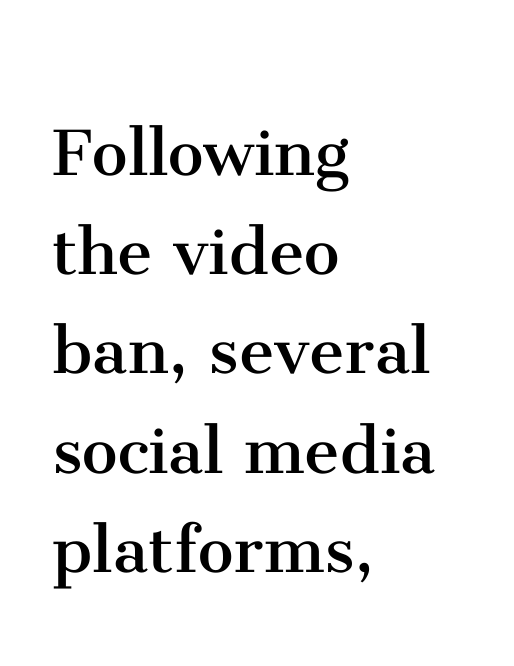
The rendering uses natural spacing where letterforms have individual widths. Check the space under the baseline: it is left empty. Spacing between characters is what you'd get straight out of the box. The letterforms sit at book weight or below. You can tell from the footed stems that serif type was used.
